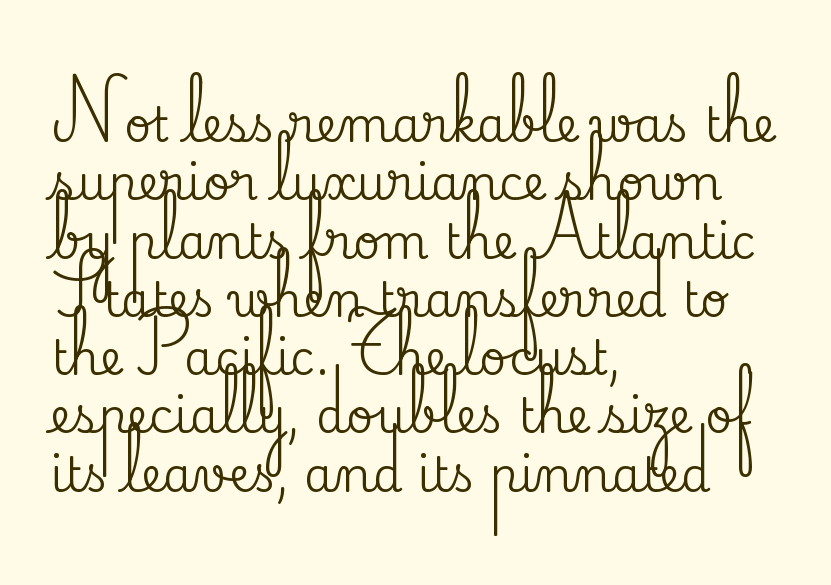
The image shows 47 px serif type, upright; set left-aligned, line spacing 1.24x, normal letter spacing, not underlined; medium stroke contrast and a small x-height.
